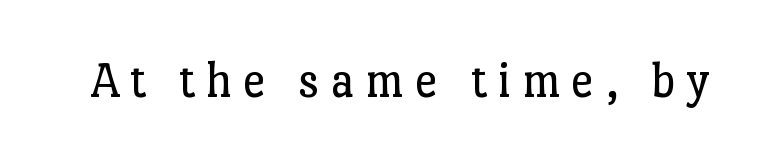
Q: Is the text bold? A: No.
Q: Is the text italic (slanted)? A: No, it is upright.
Q: Is the typeface a serif or a sans-serif typeface? A: Serif.
Q: Is the text underlined? A: No.
Q: Is the spacing between letters normal or unusually wide? A: Unusually wide.
Q: Width (condensed, normal, or wide)? A: Normal.
Q: Stroke contrast? A: Low.
Q: x-height? A: Medium.
Q: Monospaced? A: No.
